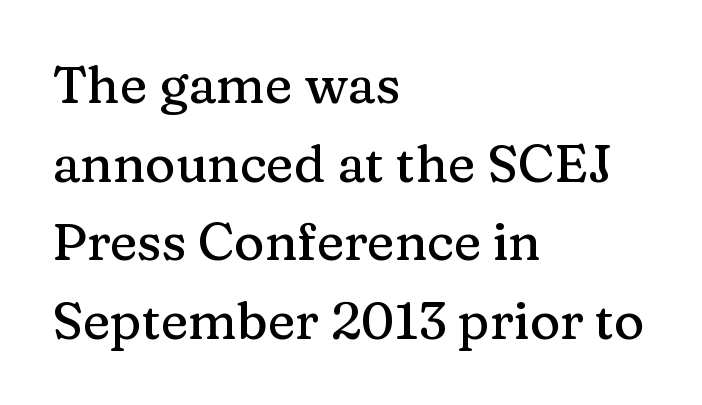
{"serif": "yes", "italic": "no", "width": "normal", "stroke_contrast": "medium", "x_height": "medium", "monospaced": "no", "underline": "no", "align": "left", "line_spacing": "normal", "line_spacing_ratio": 1.51, "letter_spacing": "normal", "letter_spacing_em": 0.0, "glyph_px": 52}
